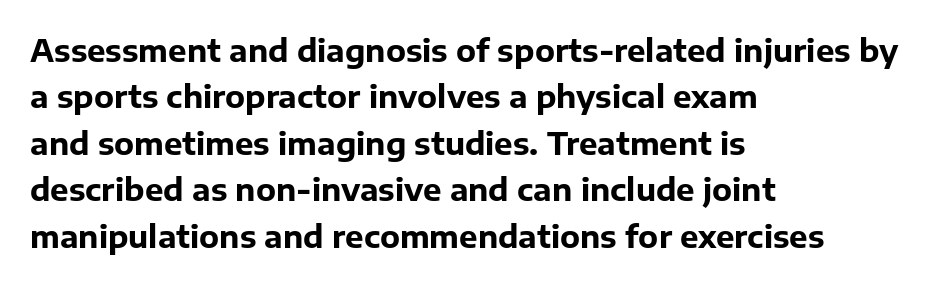
Character widths vary here, with narrow letters taking less room than wide ones. The rendering anchors every line to the left-hand side. Thick stems and heavy bowls — unmistakably bold. This is roman type, the default non-slanted kind. Unmarked baselines from the first word to the last. Regarding serifs, this sample does without them.
